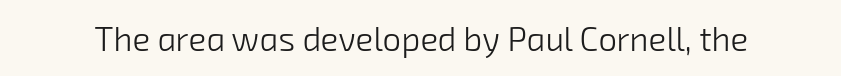
The image shows 33 px light sans-serif type; set normal letter spacing, not underlined; low stroke contrast and a medium x-height.
